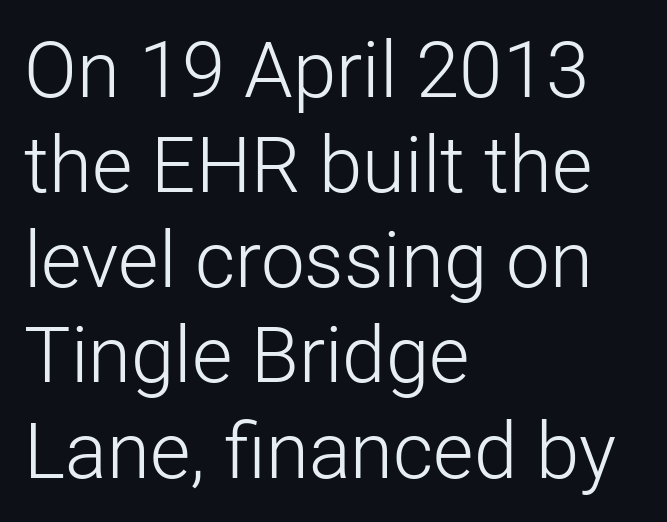
{"serif": "no", "italic": "no", "bold": "no", "weight": "light", "width": "normal", "stroke_contrast": "low", "x_height": "medium", "monospaced": "no", "underline": "no", "align": "left", "line_spacing_ratio": 1.22, "letter_spacing": "normal", "letter_spacing_em": 0.0, "glyph_px": 78}
